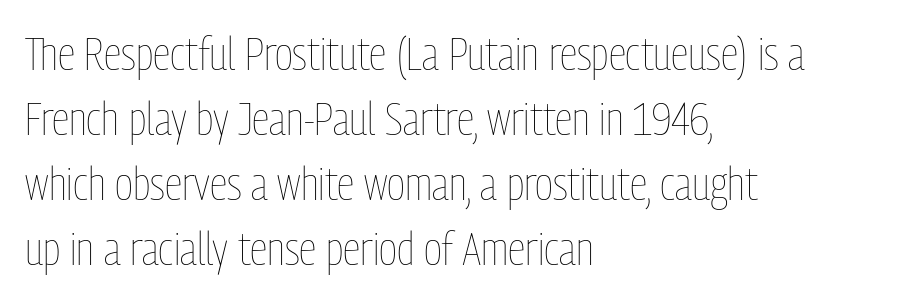
Q: Is the text bold? A: No.
Q: Is the text italic (slanted)? A: No, it is upright.
Q: Is the text underlined? A: No.
Q: How is the paragraph aligned? A: Left-aligned.
Q: Is the spacing between letters normal or unusually wide? A: Normal.
Q: Is the spacing between lines tight, normal or loose? A: Normal.
Q: Width (condensed, normal, or wide)? A: Condensed.
Q: Stroke contrast? A: Low.
Q: x-height? A: Medium.
Q: Monospaced? A: No.
